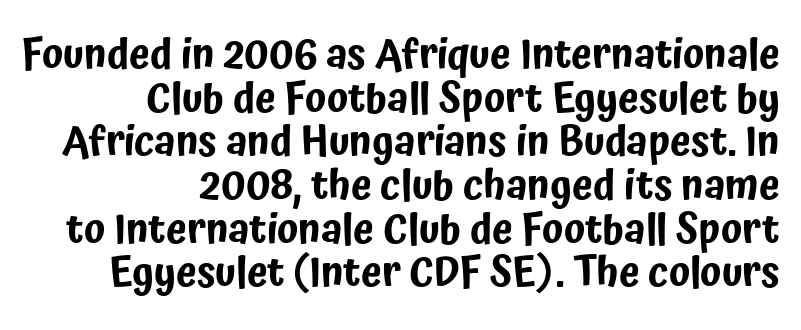
The image shows 42 px condensed sans-serif type, upright; set right-aligned, tight line spacing (1.04x), normal letter spacing, not underlined; low stroke contrast and a medium x-height.
